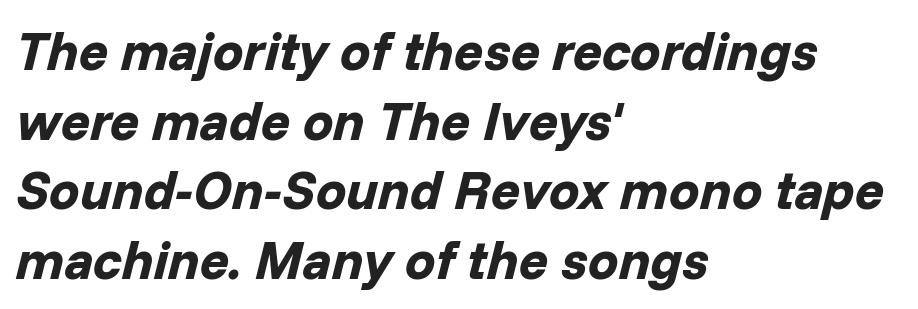
Rows of type keep a routine distance in the vertical direction. Bold? Absolutely — the strokes are thick and heavy. Descenders are the only things crossing below the line. Honestly, the letter spacing is just normal — you wouldn't notice it.
